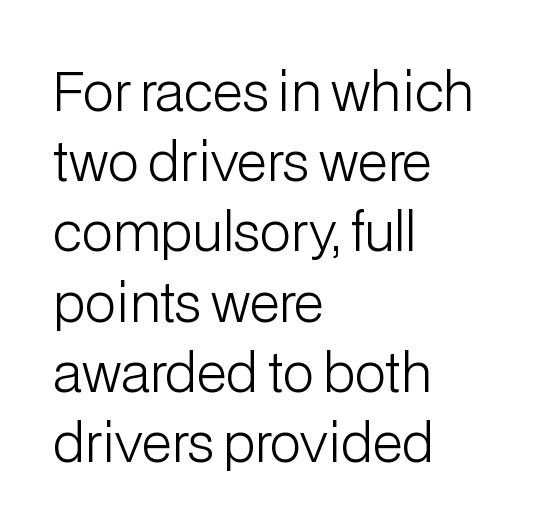
Q: Is the text bold? A: No.
Q: Is the text italic (slanted)? A: No, it is upright.
Q: Is the typeface a serif or a sans-serif typeface? A: Sans-serif.
Q: Is the text underlined? A: No.
Q: How is the paragraph aligned? A: Left-aligned.
Q: Is the spacing between letters normal or unusually wide? A: Normal.
Q: Is the spacing between lines tight, normal or loose? A: Normal.
Q: Width (condensed, normal, or wide)? A: Normal.
Q: Stroke contrast? A: Low.
Q: x-height? A: Medium.
Q: Monospaced? A: No.
